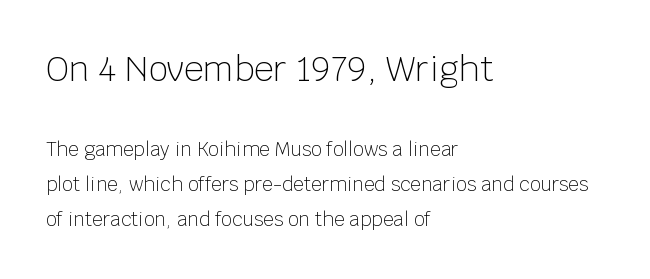
Q: Is the text bold? A: No.
Q: Is the text italic (slanted)? A: No, it is upright.
Q: Is the typeface a serif or a sans-serif typeface? A: Sans-serif.
Q: Is the text underlined? A: No.
Q: How is the paragraph aligned? A: Left-aligned.
Q: Is the spacing between letters normal or unusually wide? A: Normal.
Q: Which block of text is set in a larger size, the first (top) or the second (bottom)? A: The first (top) one.
Q: Width (condensed, normal, or wide)? A: Normal.
Q: Stroke contrast? A: Low.
Q: x-height? A: Large.
Q: Monospaced? A: No.
